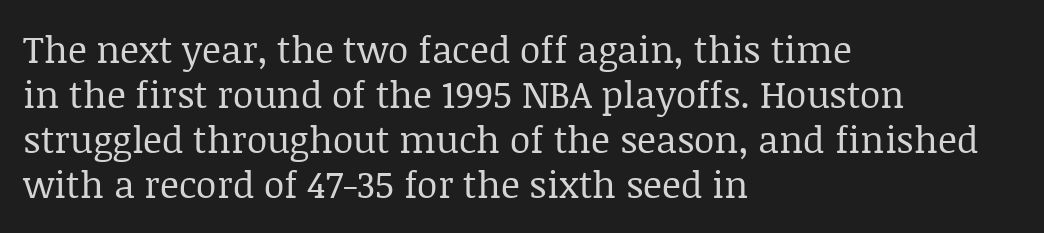
The image shows 37 px regular-weight serif type, upright; set left-aligned, line spacing 1.22x, normal letter spacing, not underlined; low stroke contrast and a large x-height.
